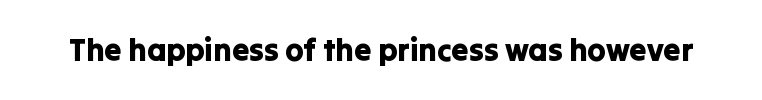
Q: Is the text italic (slanted)? A: No, it is upright.
Q: Is the typeface a serif or a sans-serif typeface? A: Sans-serif.
Q: Is the text underlined? A: No.
Q: Is the spacing between letters normal or unusually wide? A: Normal.
Q: Width (condensed, normal, or wide)? A: Normal.
Q: Stroke contrast? A: Low.
Q: x-height? A: Medium.
Q: Monospaced? A: No.
